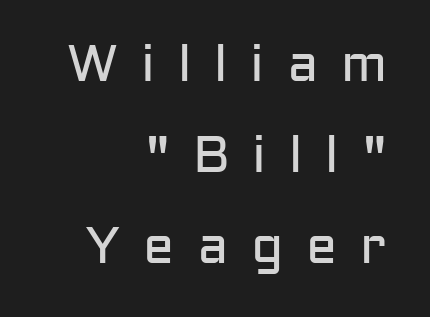
{"serif": "no", "italic": "no", "bold": "no", "weight": "regular", "width": "normal", "stroke_contrast": "low", "x_height": "medium", "monospaced": "no", "underline": "no", "align": "right", "line_spacing_ratio": 1.75, "letter_spacing": "wide", "letter_spacing_em": 0.44, "glyph_px": 52}
